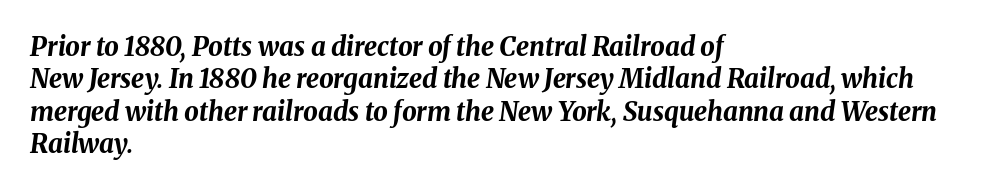
{"italic": "yes", "lean": "right", "slant_degrees": 8, "bold": "yes", "underline": "no", "align": "left", "line_spacing": "normal", "line_spacing_ratio": 1.25, "letter_spacing": "normal", "letter_spacing_em": 0.0, "glyph_px": 26}
